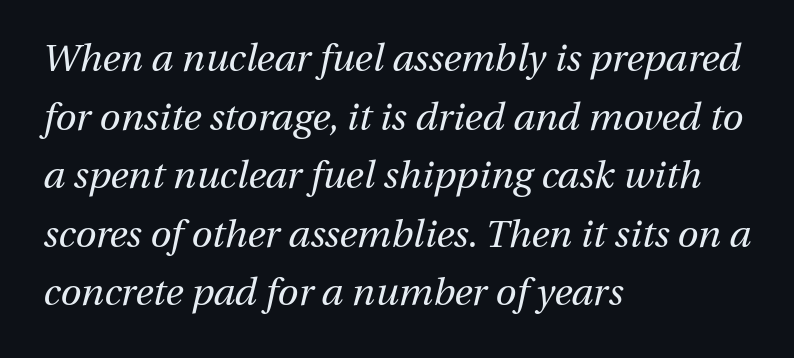
The image shows 38 px regular-weight type, italic (leaning right); set left-aligned, normal line spacing (1.54x), normal letter spacing, not underlined; medium stroke contrast and a medium x-height.
